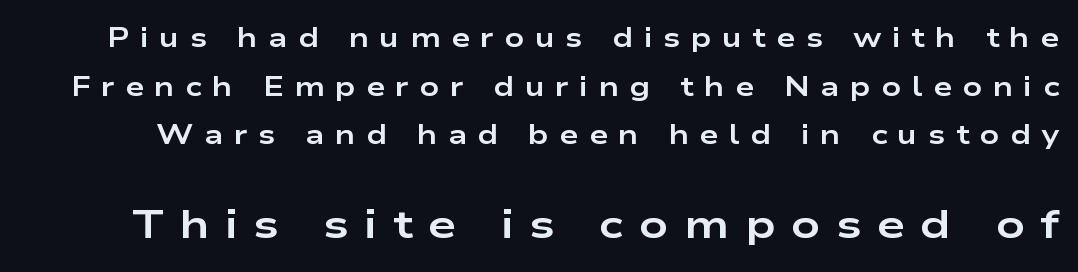
The image shows 40 px bold, wide sans-serif type, upright; set line spacing 1.8x, unusually wide letter spacing (+0.39 em), not underlined; the second (bottom) block is 1.48x larger; low stroke contrast and a medium x-height.
